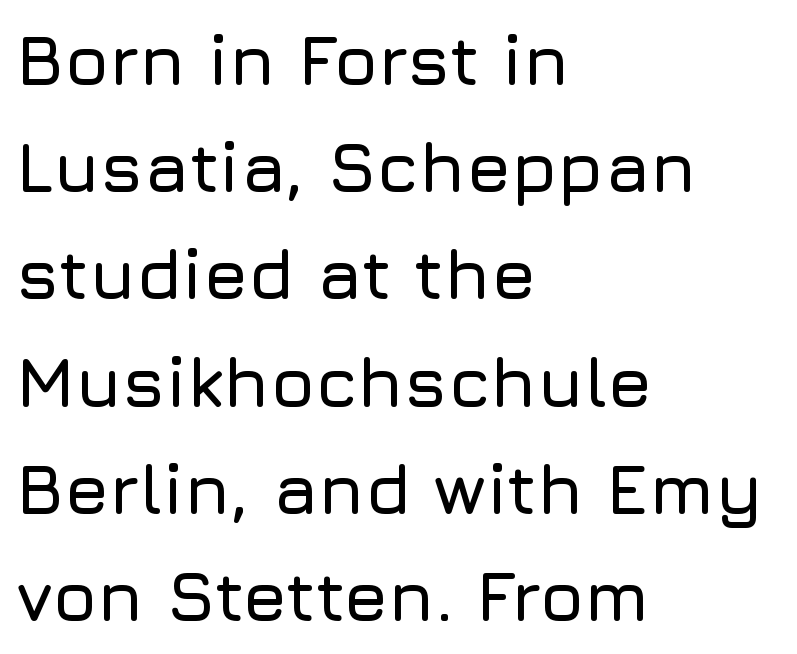
{"serif": "no", "italic": "no", "width": "normal", "stroke_contrast": "low", "x_height": "medium", "monospaced": "no", "underline": "no", "align": "left", "line_spacing": "normal", "line_spacing_ratio": 1.51, "letter_spacing": "normal", "letter_spacing_em": 0.0, "glyph_px": 71}
